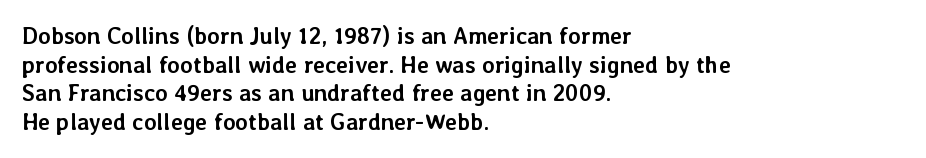
Every character sits straight up, as roman type does. Stroke thickness is high; the sample reads as a true bold. Inter-character spacing is left at the font's built-in metrics. Casual observation: everything's shoved over to the left. The specimen omits any rule beneath the text block's lines.
